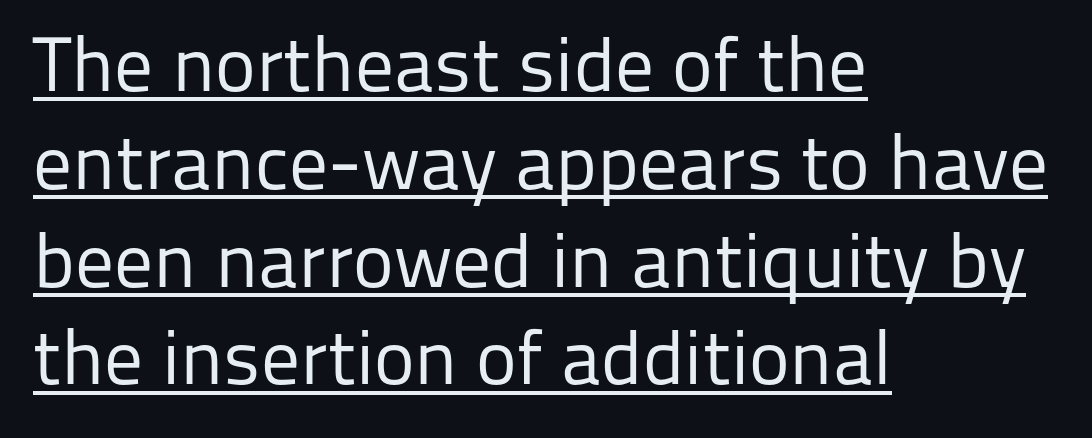
The paragraph shown leans on its left margin. Characters follow at the spacing the type designer built in. A normal amount of white space separates one row of letters from the next. This reads as an unemphasized weight, regular at the heaviest.
